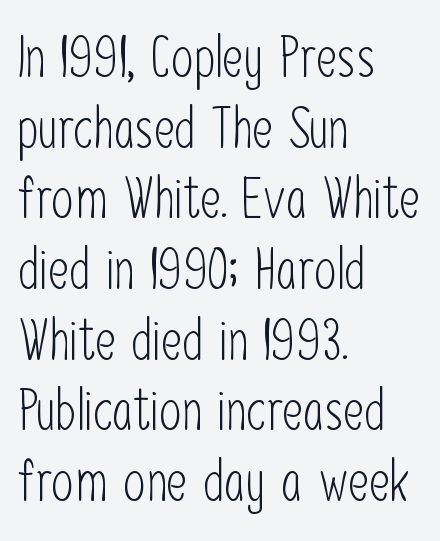
{"serif": "no", "italic": "no", "bold": "no", "weight": "light", "width": "condensed", "stroke_contrast": "low", "x_height": "medium", "monospaced": "no", "underline": "no", "align": "left", "line_spacing_ratio": 1.24, "letter_spacing": "normal", "letter_spacing_em": 0.0, "glyph_px": 57}
